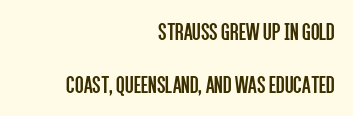
On a weight scale, this lands at 450 or below. The glyphs are unaccompanied by any horizontal stroke below them. The rendering uses a large line-height, opening up the rows. Tracking value appears to be zero — textbook default spacing. No italicization has been applied; the sample stays upright.
